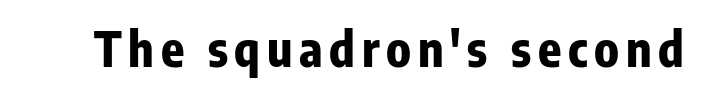
Q: Is the text bold? A: Yes.
Q: Is the text italic (slanted)? A: No, it is upright.
Q: Is the typeface a serif or a sans-serif typeface? A: Sans-serif.
Q: Is the text underlined? A: No.
Q: Width (condensed, normal, or wide)? A: Condensed.
Q: Stroke contrast? A: Low.
Q: x-height? A: Medium.
Q: Monospaced? A: No.
